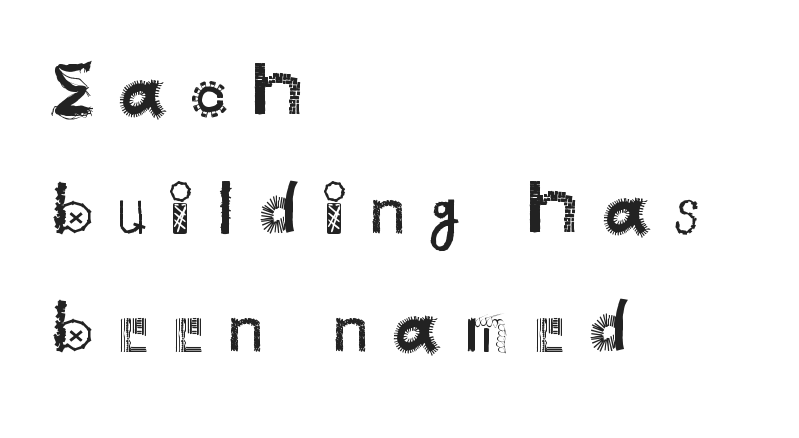
Q: Is the text bold? A: No.
Q: Is the text italic (slanted)? A: No, it is upright.
Q: Is the typeface a serif or a sans-serif typeface? A: Sans-serif.
Q: Is the text underlined? A: No.
Q: How is the paragraph aligned? A: Left-aligned.
Q: Is the spacing between letters normal or unusually wide? A: Unusually wide.
Q: Is the spacing between lines tight, normal or loose? A: Normal.
Q: Width (condensed, normal, or wide)? A: Normal.
Q: Stroke contrast? A: Medium.
Q: x-height? A: Small.
Q: Monospaced? A: No.
